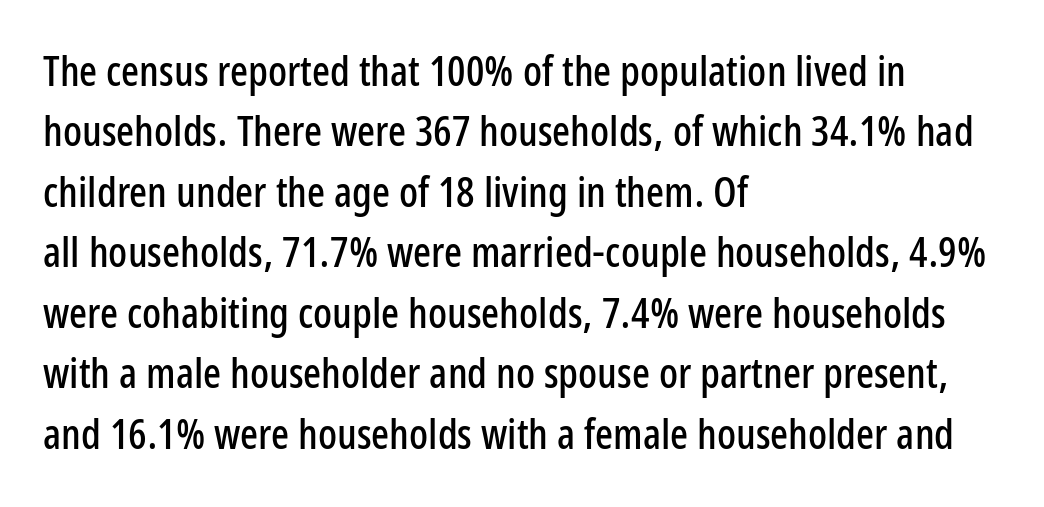
The image shows 42 px condensed sans-serif type, upright; set left-aligned, normal line spacing (1.44x), normal letter spacing, not underlined; low stroke contrast and a medium x-height.
